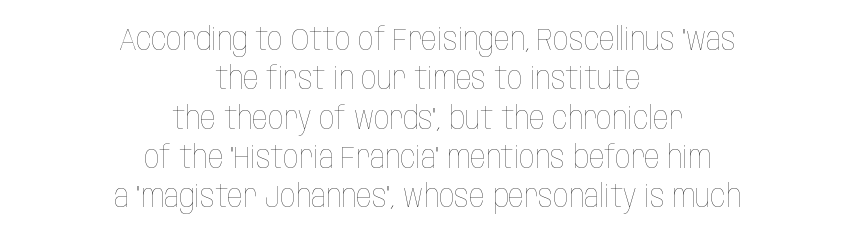
{"italic": "no", "bold": "no", "weight": "thin", "width": "condensed", "stroke_contrast": "low", "x_height": "large", "monospaced": "no", "underline": "no", "align": "center", "line_spacing": "normal", "line_spacing_ratio": 1.27, "letter_spacing": "normal", "letter_spacing_em": 0.0, "glyph_px": 31}
